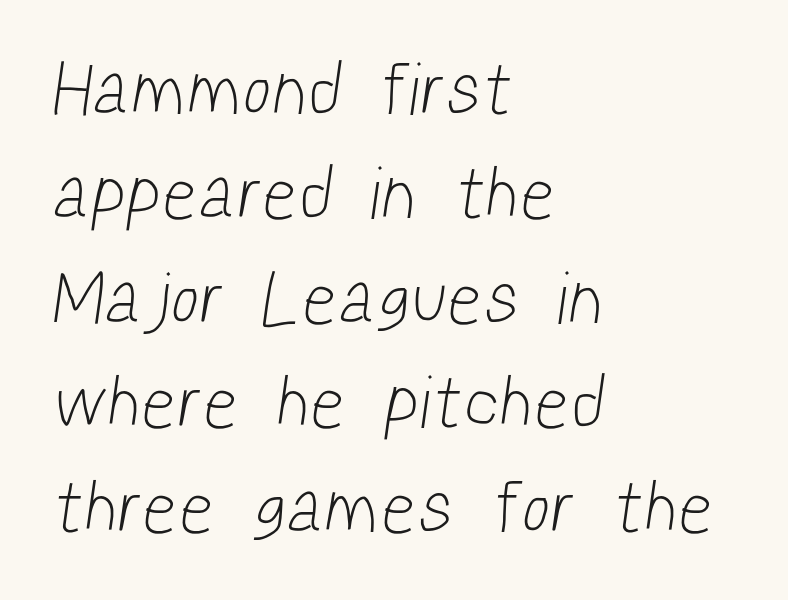
The image shows 73 px light, condensed sans-serif type; set left-aligned, normal line spacing (1.43x), not underlined; low stroke contrast and a medium x-height.
